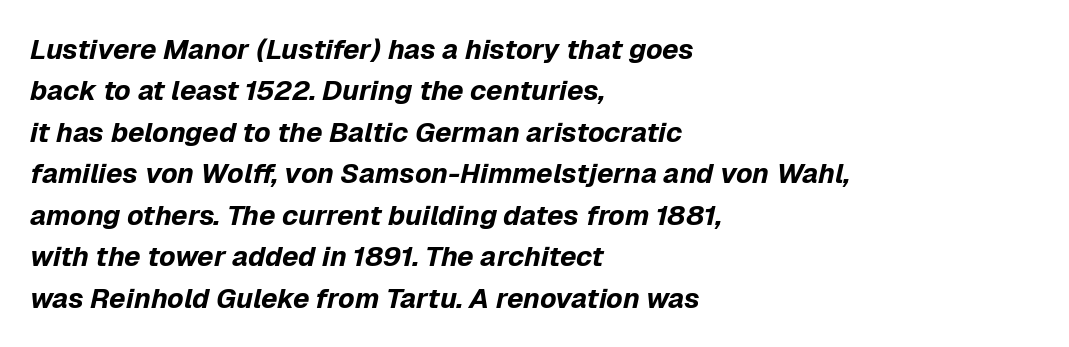
The image shows 28 px bold type, italic (leaning right); set left-aligned, normal line spacing (1.48x), normal letter spacing, not underlined; low stroke contrast and a medium x-height.
